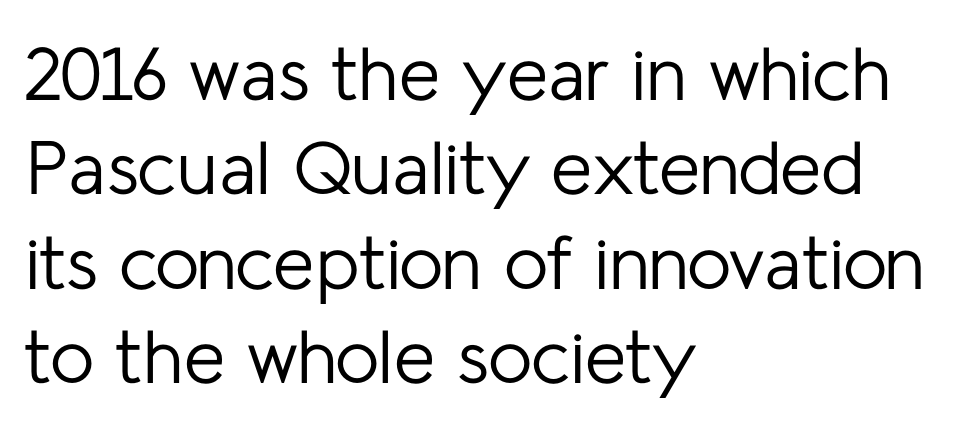
Do the characters align in a grid? No, the font is proportional. The glyphs in this specimen are sans serif. Honestly, the letter spacing is just normal — you wouldn't notice it. Line starts are locked; line ends wander.
